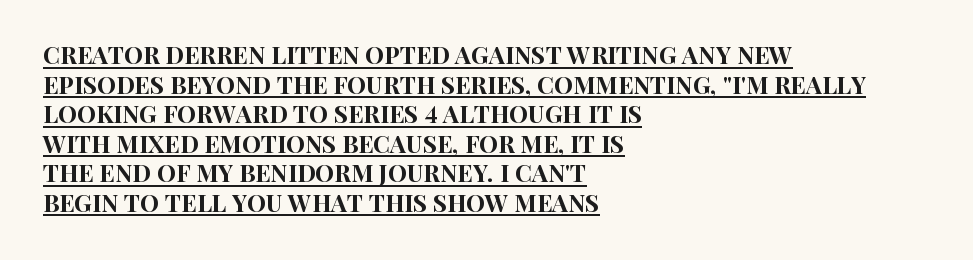
Posture: vertical. Quick note: underline on. The passage shown has conventional tracking throughout. Layout note: lines flush left.
